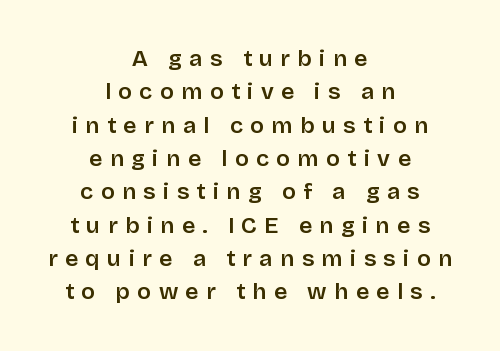
Nope, not italic — everything's standing straight. These lines stack symmetrically, like a column narrowing and widening about its center. Is the letter spacing exaggerated? Yes — the characters are pushed far apart. Semibold letterforms, between regular and bold.
